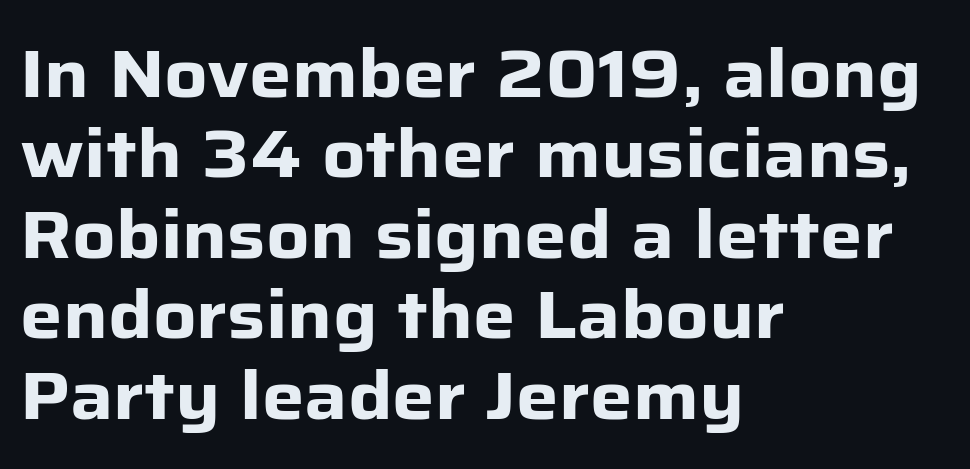
Q: Is the text bold? A: Yes.
Q: Is the text italic (slanted)? A: No, it is upright.
Q: Is the typeface a serif or a sans-serif typeface? A: Sans-serif.
Q: Is the text underlined? A: No.
Q: How is the paragraph aligned? A: Left-aligned.
Q: Is the spacing between letters normal or unusually wide? A: Normal.
Q: Width (condensed, normal, or wide)? A: Normal.
Q: Stroke contrast? A: Low.
Q: x-height? A: Medium.
Q: Monospaced? A: No.
